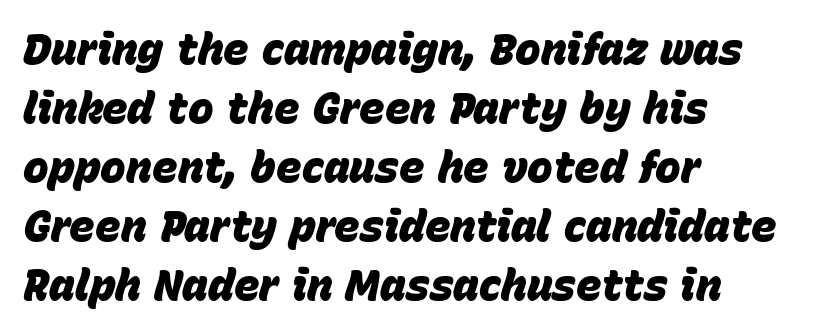
The image shows 43 px heavy type, italic (leaning right); set left-aligned, normal line spacing (1.37x), normal letter spacing, not underlined; low stroke contrast and a large x-height.
